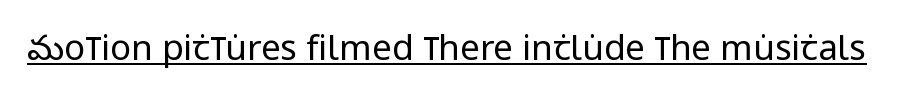
{"serif": "no", "italic": "no", "bold": "no", "weight": "regular", "width": "condensed", "stroke_contrast": "low", "x_height": "large", "monospaced": "no", "underline": "yes", "letter_spacing": "normal", "letter_spacing_em": 0.0, "glyph_px": 35}
